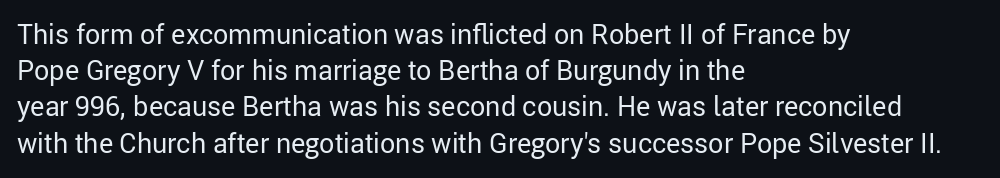
Q: Is the text bold? A: No.
Q: Is the text italic (slanted)? A: No, it is upright.
Q: Is the text underlined? A: No.
Q: How is the paragraph aligned? A: Left-aligned.
Q: Is the spacing between letters normal or unusually wide? A: Normal.
Q: Is the spacing between lines tight, normal or loose? A: Normal.
